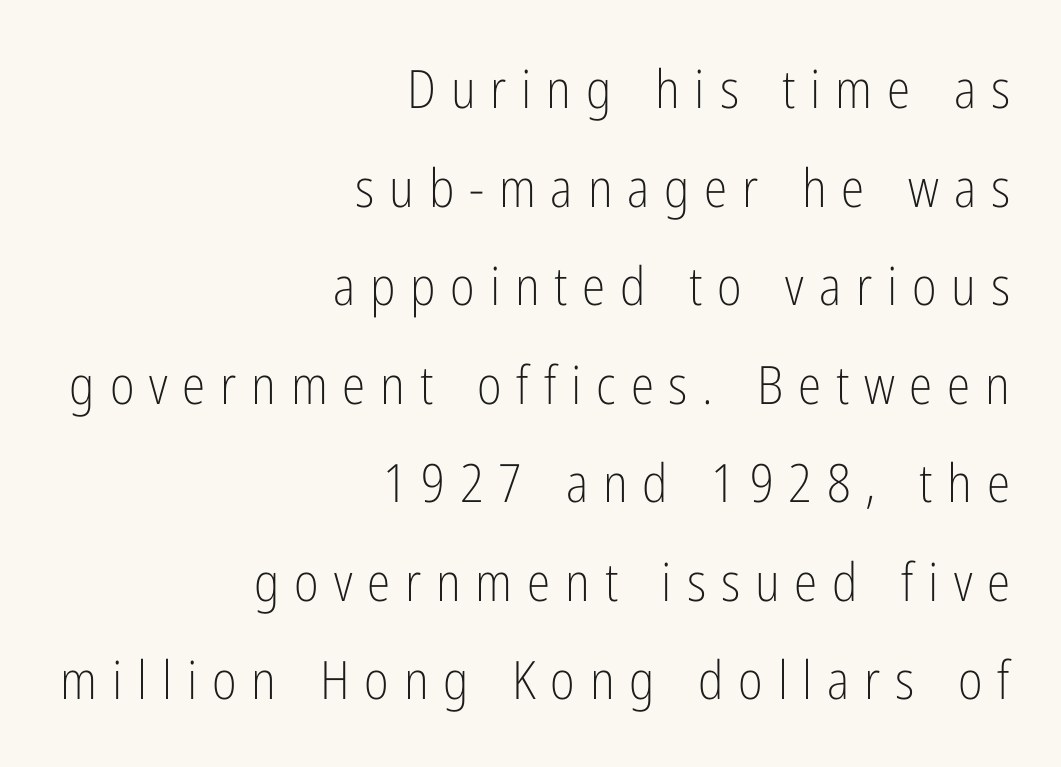
Classification — sans serif. Bare-footed words on every line. A typesetter would call this heavily tracked-out type. All the whitespace from short lines collects on the left.
